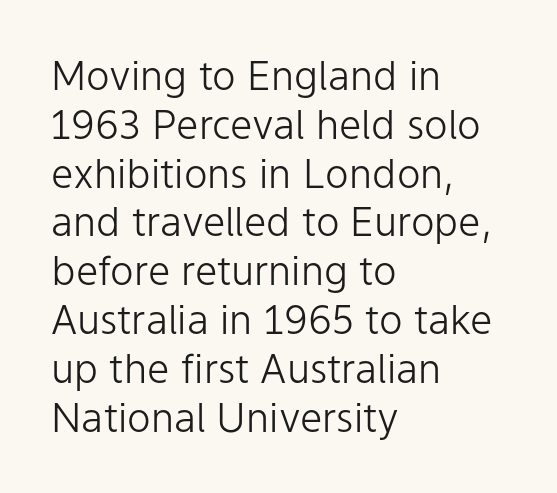
{"serif": "no", "italic": "no", "bold": "no", "weight": "light", "width": "normal", "stroke_contrast": "low", "x_height": "medium", "monospaced": "no", "underline": "no", "align": "left", "line_spacing_ratio": 1.22, "letter_spacing": "normal", "letter_spacing_em": 0.0, "glyph_px": 40}
